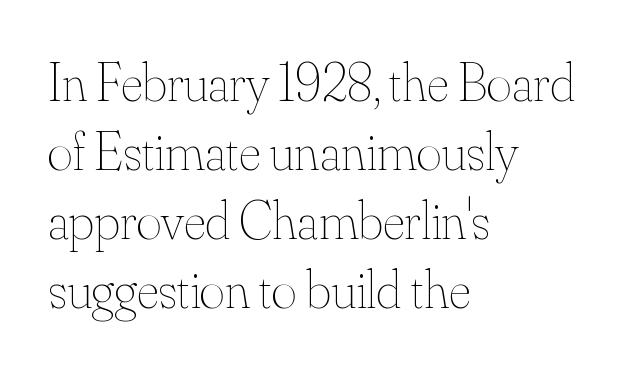
{"italic": "no", "bold": "no", "weight": "thin", "width": "normal", "stroke_contrast": "medium", "x_height": "small", "monospaced": "no", "underline": "no", "align": "left", "line_spacing": "normal", "line_spacing_ratio": 1.28, "letter_spacing": "normal", "letter_spacing_em": 0.0, "glyph_px": 54}
